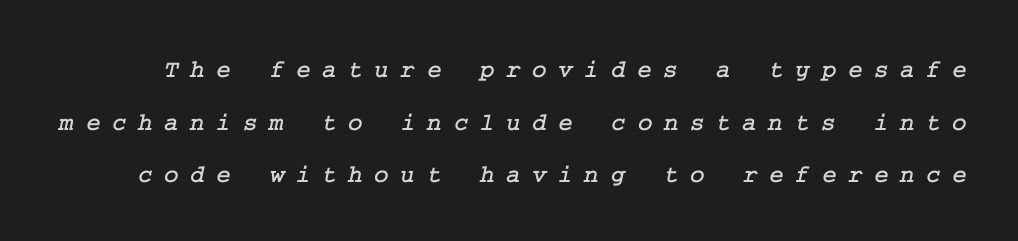
The glyphs are unaccompanied by any horizontal stroke below them. Caption: expanded tracking, letters set apart. The designer dialed line spacing up above the default.
